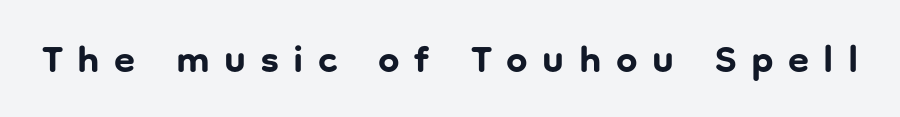
Q: Is the text bold? A: Yes.
Q: Is the text italic (slanted)? A: No, it is upright.
Q: Is the typeface a serif or a sans-serif typeface? A: Sans-serif.
Q: Is the text underlined? A: No.
Q: Is the spacing between letters normal or unusually wide? A: Unusually wide.
Q: Width (condensed, normal, or wide)? A: Normal.
Q: Stroke contrast? A: Low.
Q: x-height? A: Medium.
Q: Monospaced? A: No.
